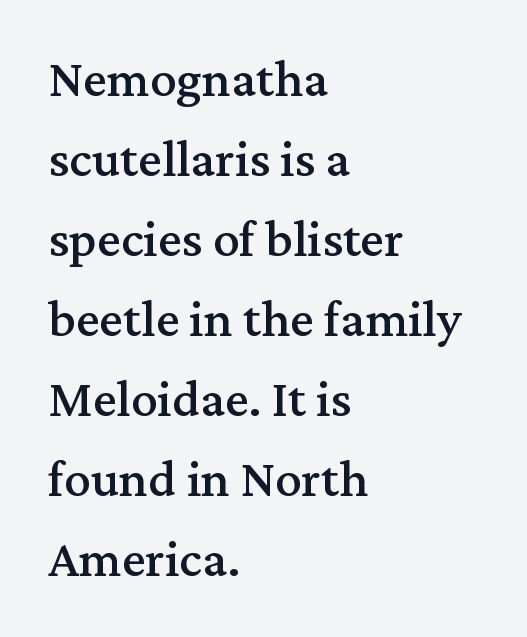
{"serif": "yes", "italic": "no", "width": "normal", "stroke_contrast": "medium", "x_height": "medium", "monospaced": "no", "underline": "no", "align": "left", "line_spacing": "normal", "line_spacing_ratio": 1.51, "letter_spacing": "normal", "letter_spacing_em": 0.0, "glyph_px": 53}
